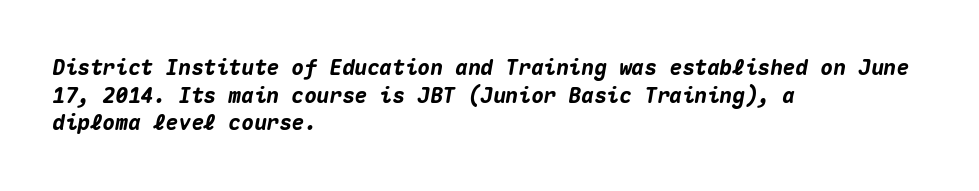
{"italic": "yes", "lean": "right", "slant_degrees": 10, "bold": "yes", "underline": "no", "align": "left", "line_spacing": "normal", "line_spacing_ratio": 1.32, "letter_spacing": "normal", "letter_spacing_em": 0.0, "glyph_px": 21}
